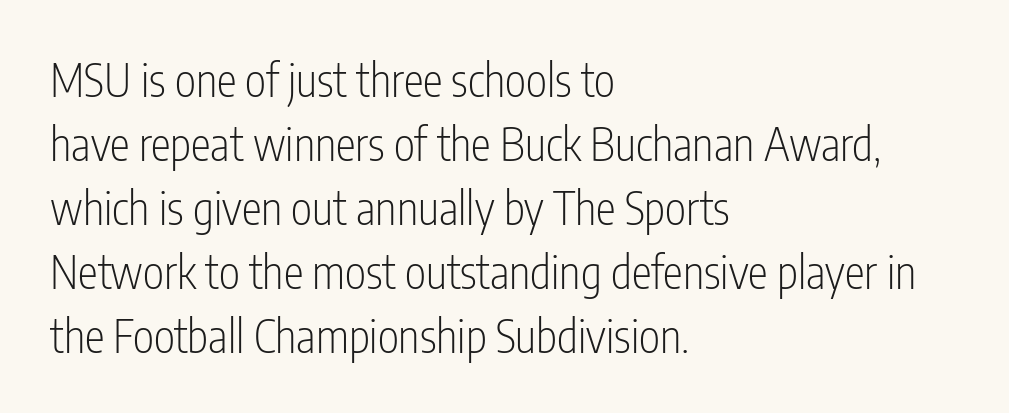
To sum up the face: it is a sans, with no serifs. Vertical strokes here are truly vertical. These lines stack with their left ends in a neat column. The leading is moderate, giving the passage an even texture.
